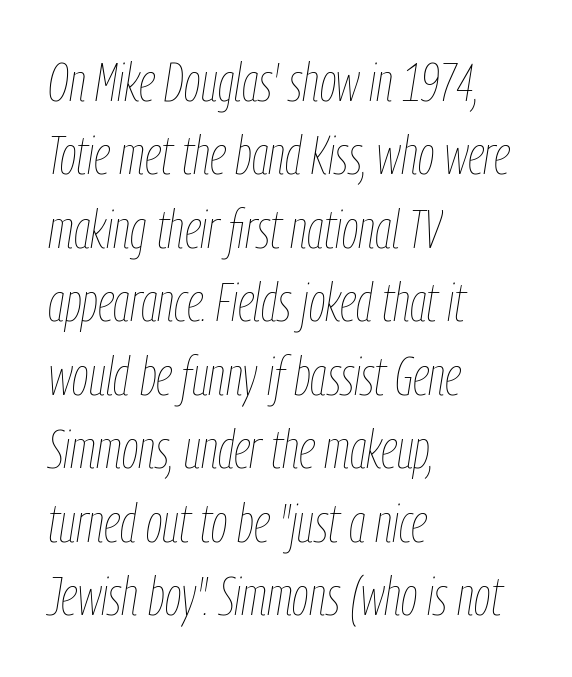
There's an unmistakable incline to the writing here. The string is rendered with underlining switched off. Heft: none added — not bold. A classic flush-left, rag-right setting is used for this passage. Varying glyph widths throughout — classic text-font behaviour.
